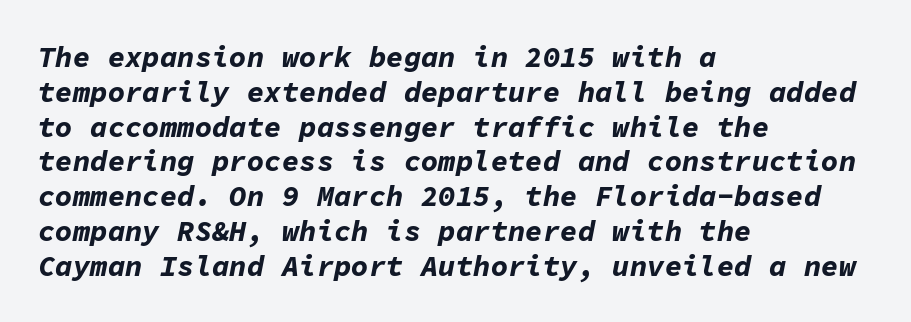
Q: Is the text bold? A: Yes.
Q: Is the text italic (slanted)? A: Yes, it leans right by about 11 degrees.
Q: Is the text underlined? A: No.
Q: How is the paragraph aligned? A: Left-aligned.
Q: Is the spacing between letters normal or unusually wide? A: Normal.
Q: Width (condensed, normal, or wide)? A: Normal.
Q: Stroke contrast? A: Low.
Q: x-height? A: Medium.
Q: Monospaced? A: Yes.
